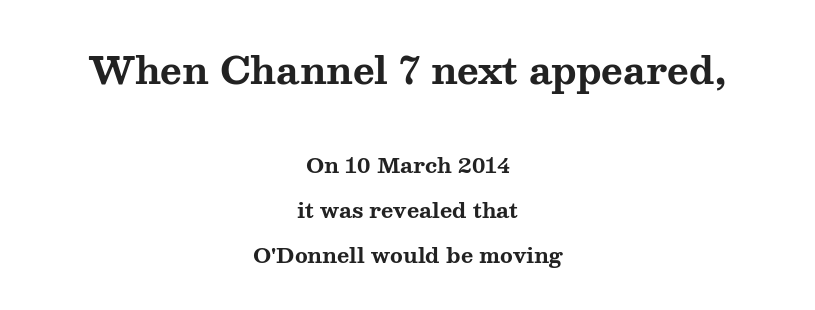
Thick stems and heavy bowls — unmistakably bold. Spacing between characters is what you'd get straight out of the box. Compare the two chunks: the upper has the greater cap height. Rule under the text: the space is simply empty. The letters carry serifs — small finishing strokes at the ends of their stems. Think of a printed novel: that variable character pitch is what you see here.
